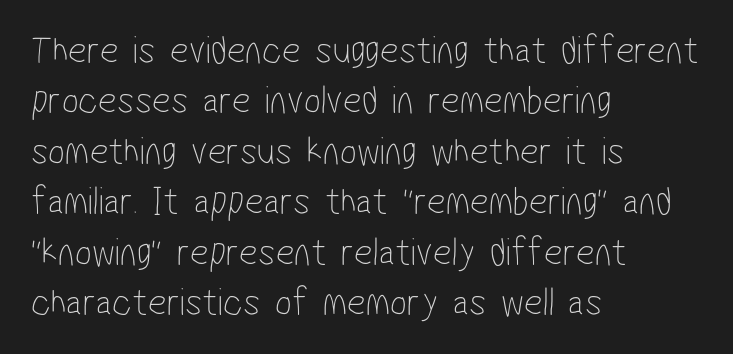
The image shows 40 px thin, condensed sans-serif type; set left-aligned, normal line spacing (1.26x), normal letter spacing, not underlined; low stroke contrast and a medium x-height.
